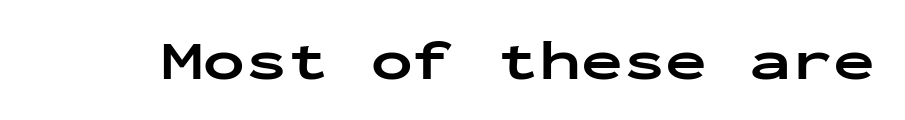
Q: Is the text bold? A: Yes.
Q: Is the text italic (slanted)? A: No, it is upright.
Q: Is the typeface a serif or a sans-serif typeface? A: Sans-serif.
Q: Is the text underlined? A: No.
Q: Is the spacing between letters normal or unusually wide? A: Normal.
Q: Width (condensed, normal, or wide)? A: Wide.
Q: Stroke contrast? A: Low.
Q: x-height? A: Medium.
Q: Monospaced? A: Yes.
